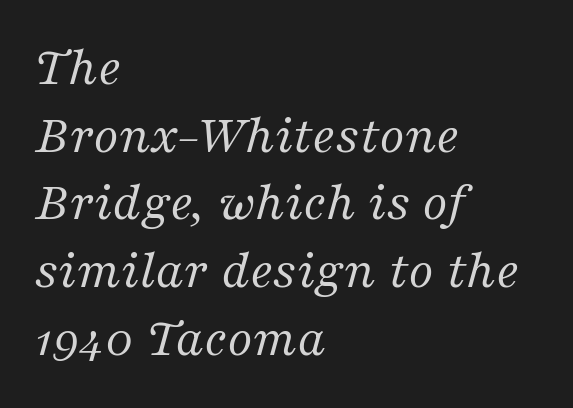
Q: Is the text bold? A: No.
Q: Is the text italic (slanted)? A: Yes, it leans right by about 16 degrees.
Q: Is the typeface a serif or a sans-serif typeface? A: Serif.
Q: Is the text underlined? A: No.
Q: How is the paragraph aligned? A: Left-aligned.
Q: Is the spacing between letters normal or unusually wide? A: Normal.
Q: Width (condensed, normal, or wide)? A: Normal.
Q: Stroke contrast? A: Medium.
Q: x-height? A: Medium.
Q: Monospaced? A: No.
